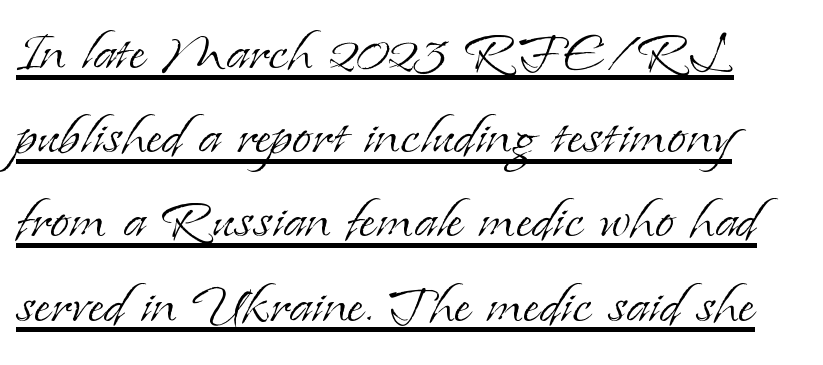
{"serif": "yes", "bold": "no", "weight": "light", "width": "normal", "stroke_contrast": "low", "x_height": "small", "monospaced": "no", "underline": "yes", "line_spacing_ratio": 1.22, "letter_spacing": "normal", "letter_spacing_em": 0.0, "glyph_px": 69}
